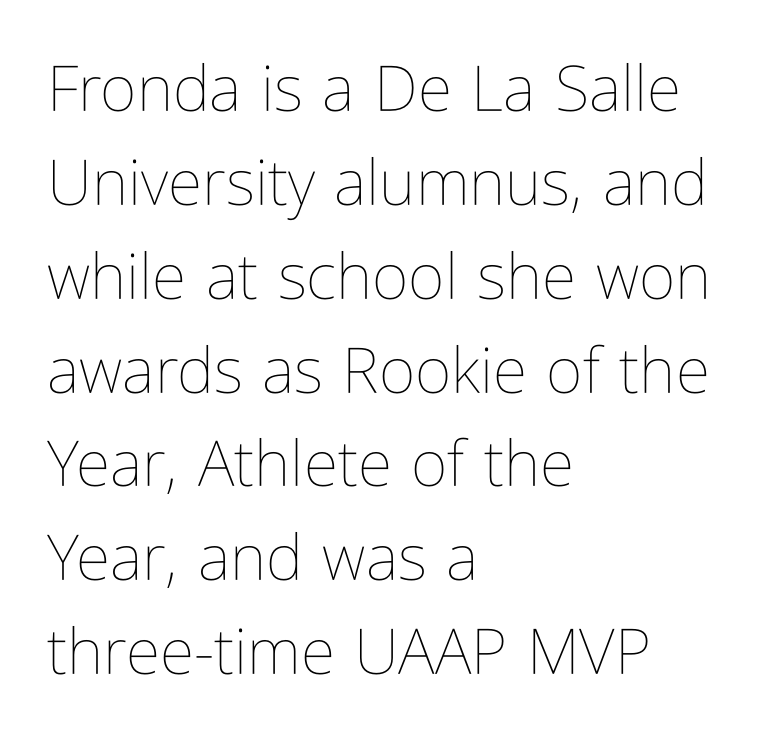
This sample uses plain, unmodified letter spacing. The axis of the letterforms is exactly vertical. Regular leading. Character widths vary here, with narrow letters taking less room than wide ones. Line starts are locked; line ends wander. The baseline area is clear.
